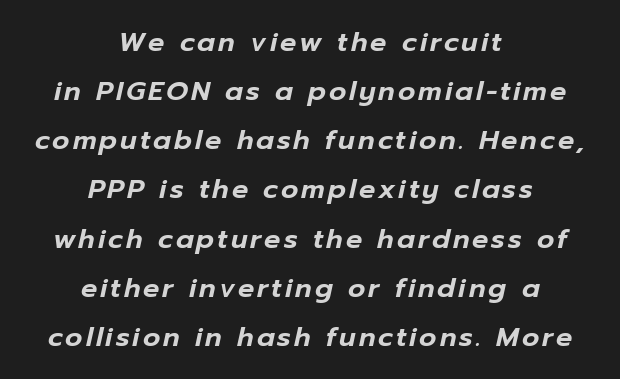
{"italic": "yes", "lean": "right", "slant_degrees": 12, "underline": "no", "align": "center", "line_spacing_ratio": 1.82, "glyph_px": 27}
